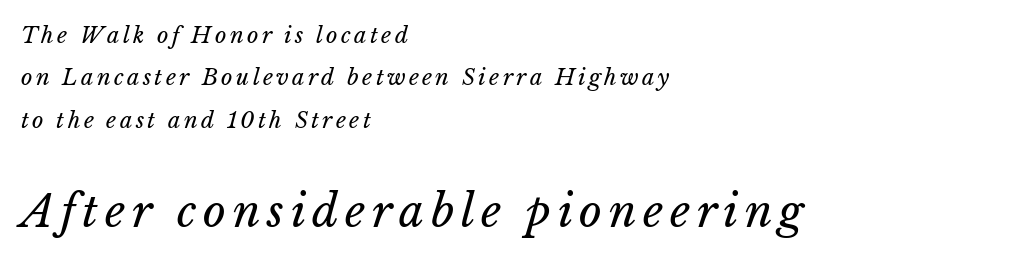
{"bold": "no", "weight": "regular", "width": "normal", "stroke_contrast": "low", "x_height": "medium", "monospaced": "no", "underline": "no", "align": "left", "line_spacing": "loose", "line_spacing_ratio": 1.93, "larger_block": "second", "size_ratio": 2.0, "glyph_px": 44}
